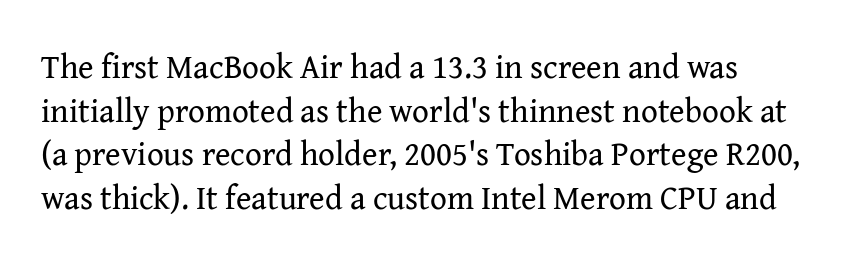
Each stroke keeps to a modest, everyday thickness or less. Think of a printed novel: that variable character pitch is what you see here. Old-style or modern, the face here clearly has serifs. There is no visible air inserted between adjacent glyphs. The strip under each line holds only bare page.
